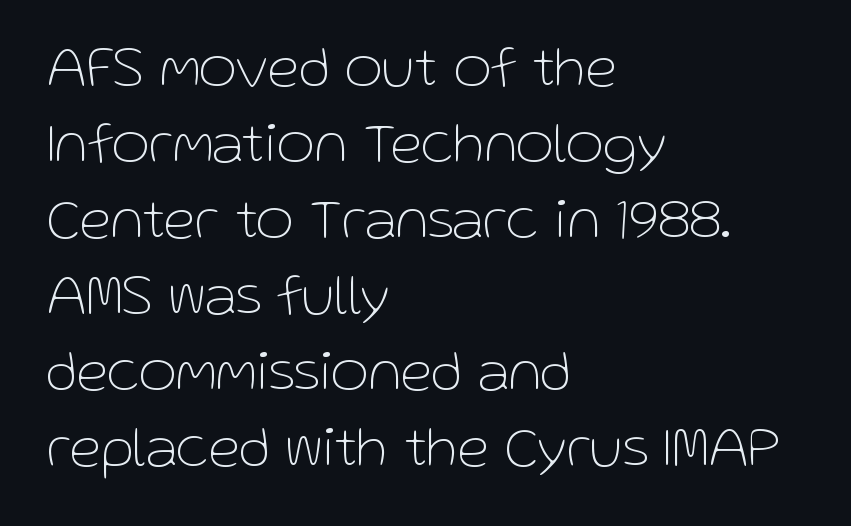
Baseline-to-baseline distance is the conventional proportion of letter height. Note: no serifs on the glyphs. The strokes carry an ordinary text weight at most. The words here are not underlined. These lines keep a tight, regular rhythm from letter to letter.
